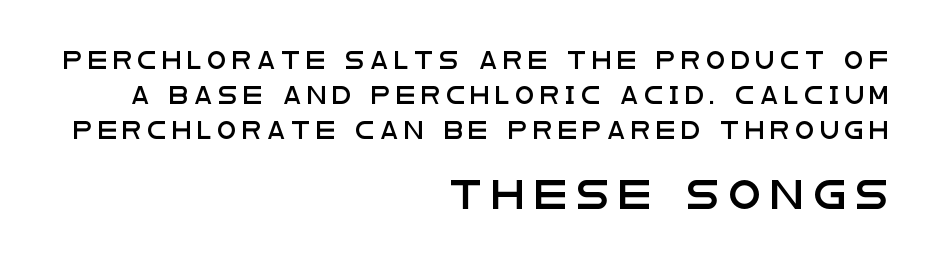
{"serif": "no", "italic": "no", "width": "wide", "stroke_contrast": "low", "x_height": "large", "monospaced": "no", "underline": "no", "align": "right", "line_spacing": "loose", "line_spacing_ratio": 2.05, "letter_spacing": "wide", "letter_spacing_em": 0.36, "larger_block": "second", "size_ratio": 1.71, "glyph_px": 29}
